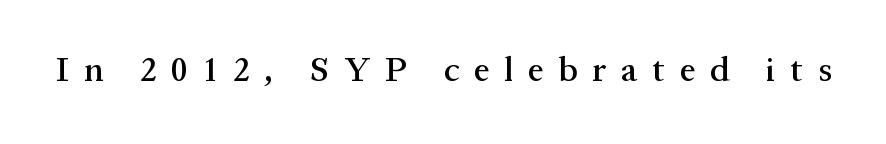
The image shows 35 px serif type, upright; set unusually wide letter spacing (+0.42 em), not underlined; medium stroke contrast and a medium x-height.
